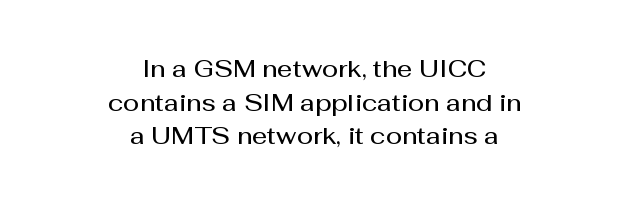
{"italic": "no", "bold": "semi", "underline": "no", "align": "center", "line_spacing": "normal", "line_spacing_ratio": 1.4, "letter_spacing": "normal", "letter_spacing_em": 0.0, "glyph_px": 24}
